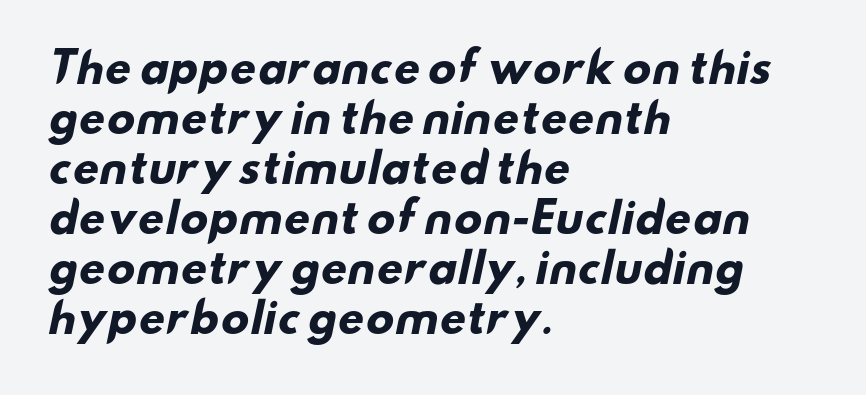
{"serif": "no", "bold": "yes", "weight": "heavy", "width": "wide", "stroke_contrast": "low", "x_height": "small", "monospaced": "no", "underline": "no", "align": "left", "line_spacing_ratio": 1.22, "letter_spacing": "normal", "letter_spacing_em": 0.0, "glyph_px": 41}
